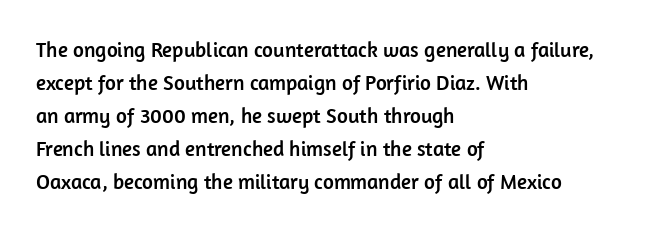
Q: Is the text italic (slanted)? A: No, it is upright.
Q: Is the text underlined? A: No.
Q: How is the paragraph aligned? A: Left-aligned.
Q: Is the spacing between letters normal or unusually wide? A: Normal.
Q: Is the spacing between lines tight, normal or loose? A: Normal.
